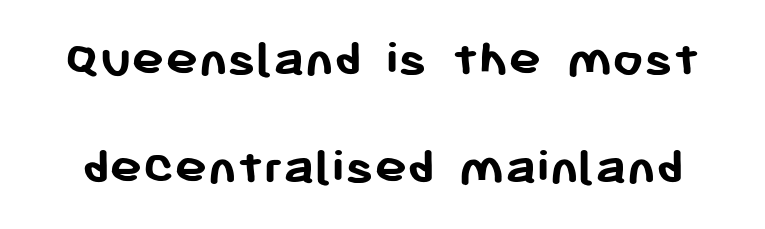
Q: Is the text bold? A: Yes.
Q: Is the text italic (slanted)? A: No, it is upright.
Q: Is the typeface a serif or a sans-serif typeface? A: Sans-serif.
Q: Is the text underlined? A: No.
Q: Is the spacing between letters normal or unusually wide? A: Normal.
Q: Is the spacing between lines tight, normal or loose? A: Loose.
Q: Width (condensed, normal, or wide)? A: Normal.
Q: Stroke contrast? A: Low.
Q: x-height? A: Medium.
Q: Monospaced? A: No.
